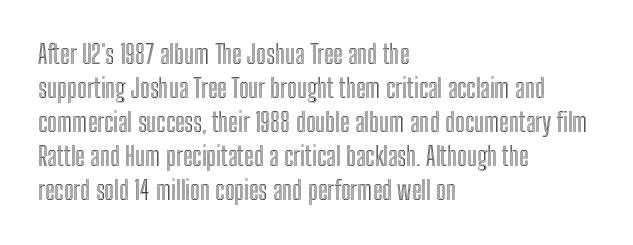
The passage is arranged the way most books set body copy — flush left. This is roman type, the default non-slanted kind. The rows are spaced the way most documents space them. The letterforms sit shoulder to shoulder at normal distance. Honestly, there is no underline to notice here at all.
